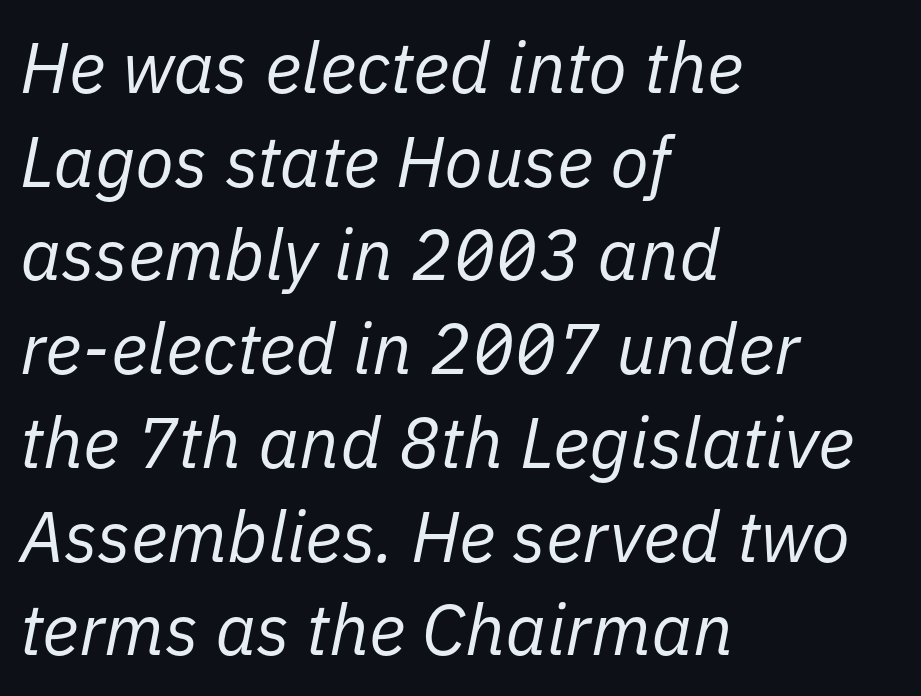
Quick note: italic. Descenders hang freely into open space. Short note: letters normally spaced. Visually the block forms a straight wall on the left and a jagged coastline on the right. Think standard paragraph weight, or any step lighter than that. Do the characters align in a grid? No, the font is proportional.
